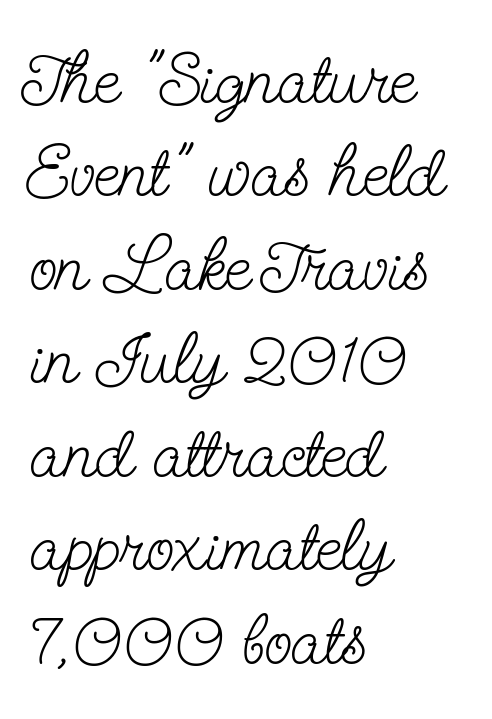
Any mark beneath the type? The region is blank. Normally led — the rows are evenly, conventionally spaced. The typesetter chose a ragged-right arrangement here. Stroke terminals: seriffed.
